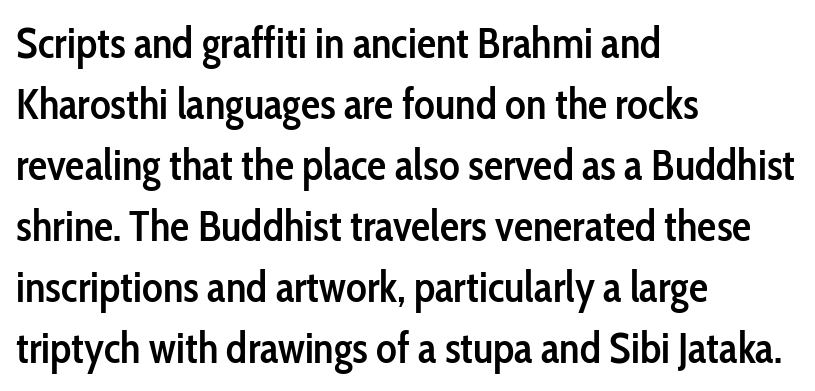
The image shows 43 px semibold, condensed sans-serif type, upright; set left-aligned, normal line spacing (1.42x), normal letter spacing, not underlined; low stroke contrast and a medium x-height.
